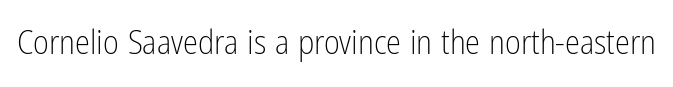
{"serif": "no", "italic": "no", "bold": "no", "weight": "light", "width": "condensed", "stroke_contrast": "low", "x_height": "medium", "monospaced": "no", "underline": "no", "letter_spacing": "normal", "letter_spacing_em": 0.0, "glyph_px": 34}
